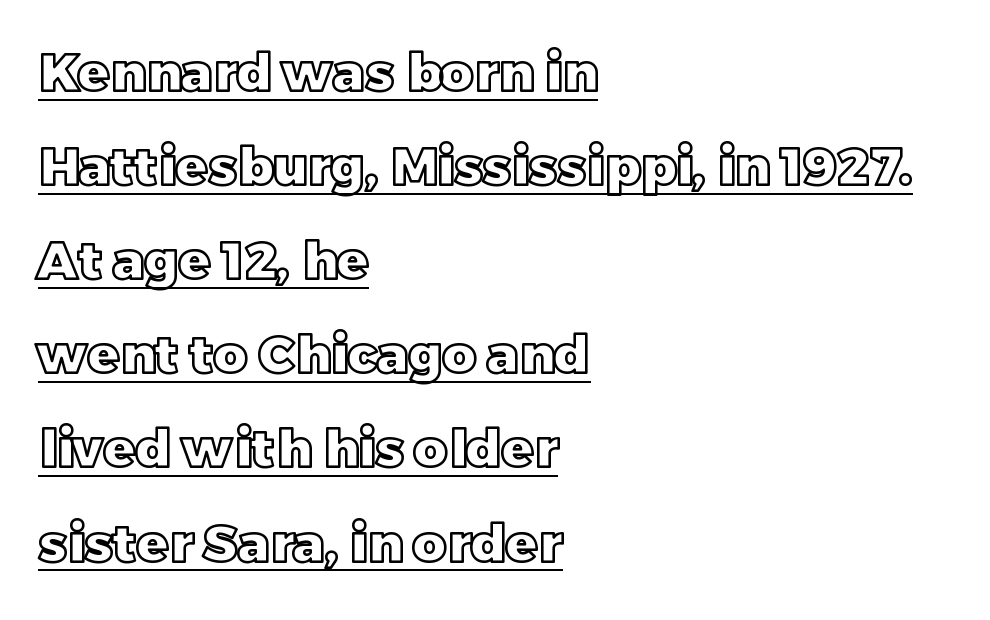
{"italic": "no", "width": "normal", "x_height": "large", "monospaced": "no", "underline": "yes", "align": "left", "line_spacing_ratio": 1.81, "letter_spacing": "normal", "letter_spacing_em": 0.0, "glyph_px": 52}
